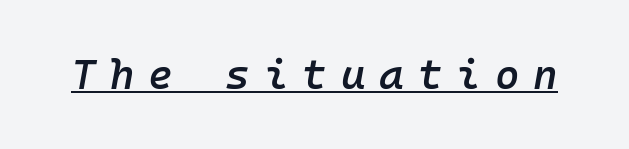
Q: Is the text bold? A: Semi-bold.
Q: Is the text italic (slanted)? A: Yes, it leans right by about 10 degrees.
Q: Is the text underlined? A: Yes.
Q: Is the spacing between letters normal or unusually wide? A: Unusually wide.
Q: Width (condensed, normal, or wide)? A: Normal.
Q: Stroke contrast? A: Low.
Q: x-height? A: Medium.
Q: Monospaced? A: Yes.
